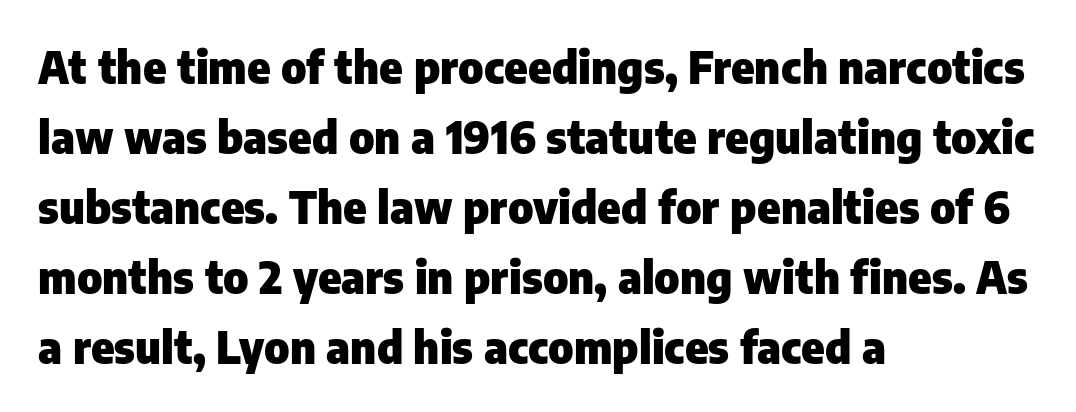
The image shows 44 px heavy sans-serif type, upright; set left-aligned, normal line spacing (1.59x), normal letter spacing, not underlined; low stroke contrast and a medium x-height.
